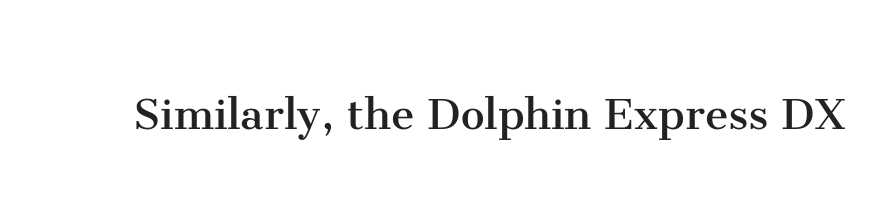
The image shows 53 px regular-weight serif type, upright; set normal letter spacing, not underlined; medium stroke contrast and a medium x-height.
